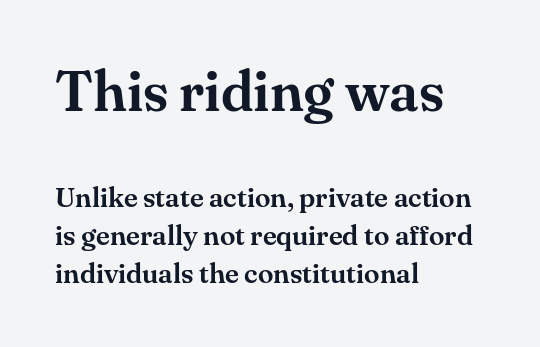
Q: Is the text italic (slanted)? A: No, it is upright.
Q: Is the typeface a serif or a sans-serif typeface? A: Serif.
Q: Is the text underlined? A: No.
Q: How is the paragraph aligned? A: Left-aligned.
Q: Is the spacing between letters normal or unusually wide? A: Normal.
Q: Is the spacing between lines tight, normal or loose? A: Normal.
Q: Which block of text is set in a larger size, the first (top) or the second (bottom)? A: The first (top) one.
Q: Width (condensed, normal, or wide)? A: Normal.
Q: Stroke contrast? A: Medium.
Q: x-height? A: Small.
Q: Monospaced? A: No.
